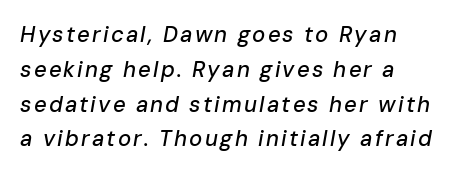
The image shows 22 px text type, italic (leaning right); set normal line spacing (1.58x), not underlined.
